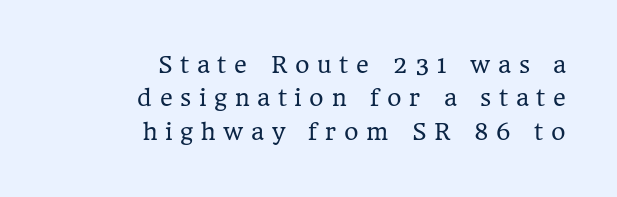
Does the copy run flush right? Yes — the right margin is perfectly even. Weight class: somewhere from thin through regular. Does the lettering tilt? It doesn't — this is upright. The face used here is rendered with a markedly widened letterfit.
